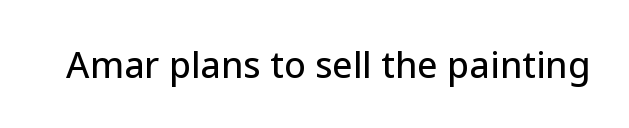
{"serif": "no", "italic": "no", "width": "normal", "stroke_contrast": "low", "x_height": "medium", "monospaced": "no", "underline": "no", "letter_spacing": "normal", "letter_spacing_em": 0.0, "glyph_px": 36}
